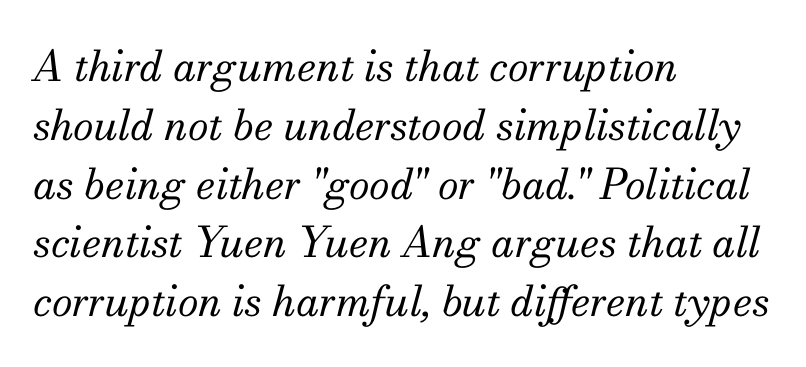
{"serif": "yes", "italic": "yes", "lean": "right", "slant_degrees": 13, "bold": "no", "weight": "regular", "width": "normal", "stroke_contrast": "medium", "x_height": "small", "monospaced": "no", "underline": "no", "align": "left", "line_spacing": "normal", "line_spacing_ratio": 1.4, "letter_spacing": "normal", "letter_spacing_em": 0.0, "glyph_px": 42}
